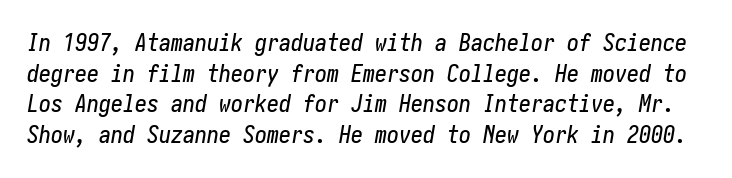
The image shows 24 px text type, italic (leaning right); set normal line spacing (1.28x), normal letter spacing, not underlined.
